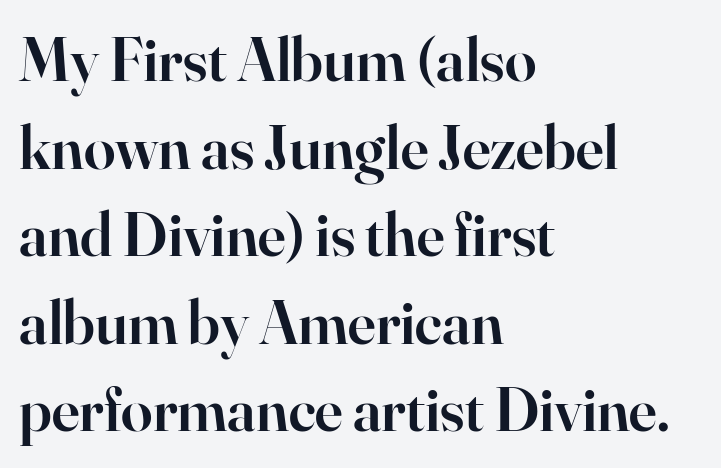
The image shows 63 px semibold serif type, upright; set left-aligned, normal line spacing (1.39x), normal letter spacing, not underlined; high stroke contrast and a small x-height.
